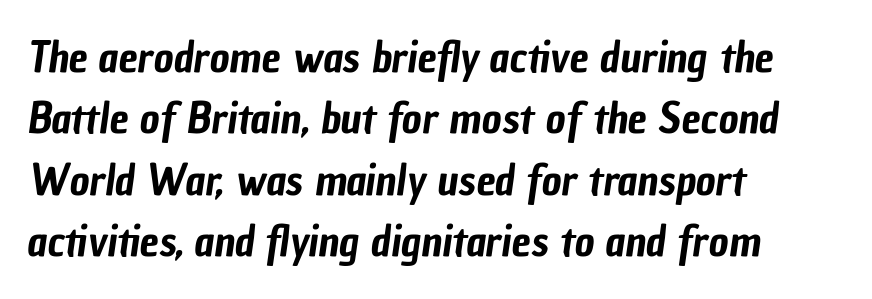
{"serif": "no", "width": "condensed", "stroke_contrast": "low", "x_height": "medium", "monospaced": "no", "underline": "no", "align": "left", "line_spacing": "normal", "line_spacing_ratio": 1.43, "letter_spacing": "normal", "letter_spacing_em": 0.0, "glyph_px": 43}
